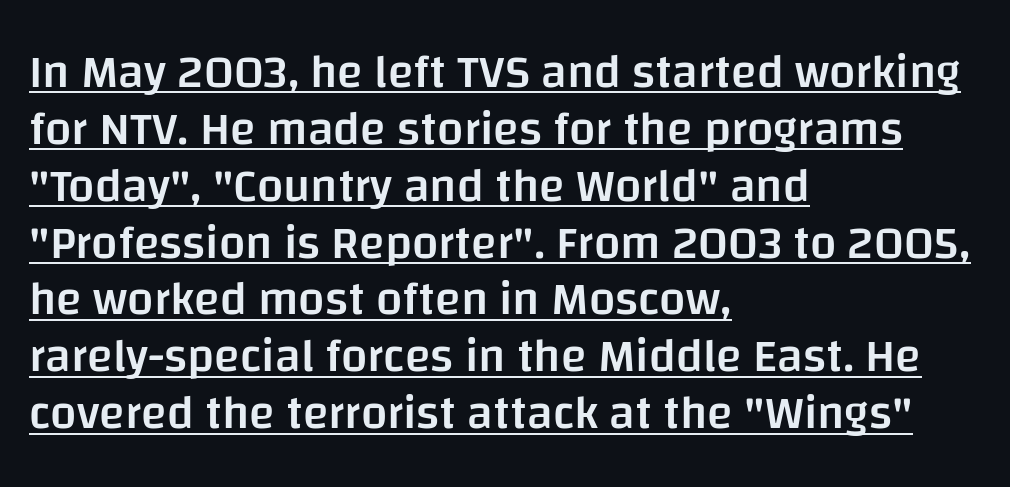
{"serif": "no", "italic": "no", "bold": "semi", "weight": "semibold", "width": "normal", "stroke_contrast": "low", "x_height": "large", "monospaced": "no", "underline": "yes", "align": "left", "line_spacing_ratio": 1.21, "letter_spacing": "normal", "letter_spacing_em": 0.0, "glyph_px": 47}
